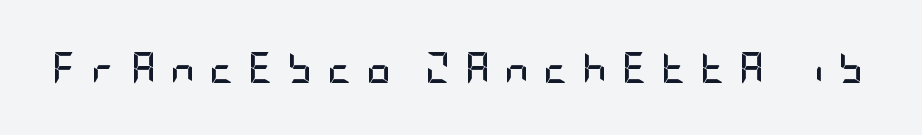
Observe the absence of serifs on each vertical stroke in this sample. The line texture is sparse and dotted thanks to wide tracking. Emphasis by weight is at full strength: bold. Italic: no, the glyphs are upright roman. No word sits above an underline.
